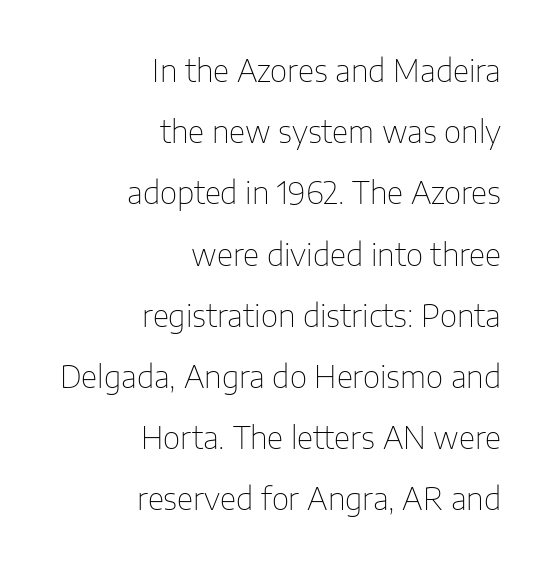
The image shows 30 px thin sans-serif type, upright; set right-aligned, loose line spacing (2.04x), normal letter spacing, not underlined; low stroke contrast and a medium x-height.
